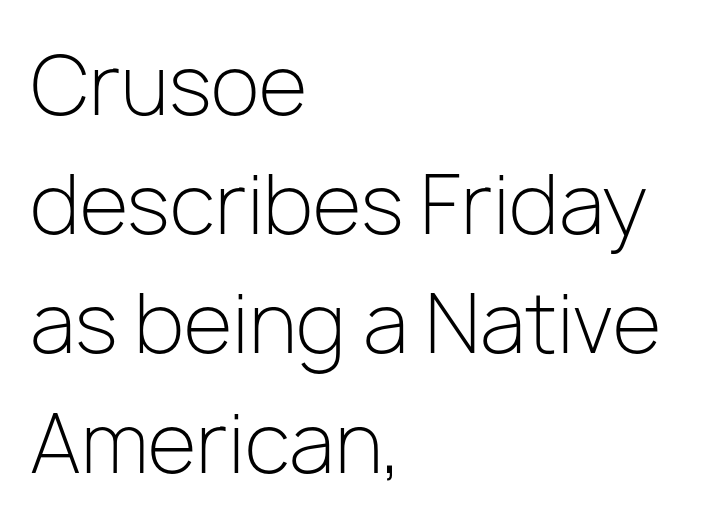
{"serif": "no", "italic": "no", "bold": "no", "weight": "light", "width": "normal", "stroke_contrast": "low", "x_height": "medium", "monospaced": "no", "underline": "no", "align": "left", "line_spacing": "normal", "line_spacing_ratio": 1.49, "letter_spacing": "normal", "letter_spacing_em": 0.0, "glyph_px": 80}
